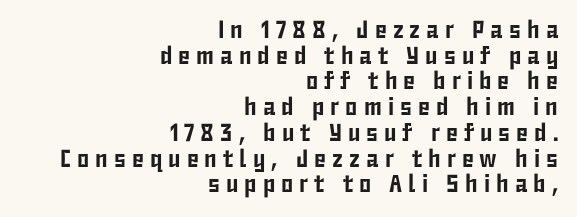
Q: Is the text italic (slanted)? A: No, it is upright.
Q: Is the text underlined? A: No.
Q: How is the paragraph aligned? A: Right-aligned.
Q: Is the spacing between letters normal or unusually wide? A: Unusually wide.
Q: Is the spacing between lines tight, normal or loose? A: Tight.
